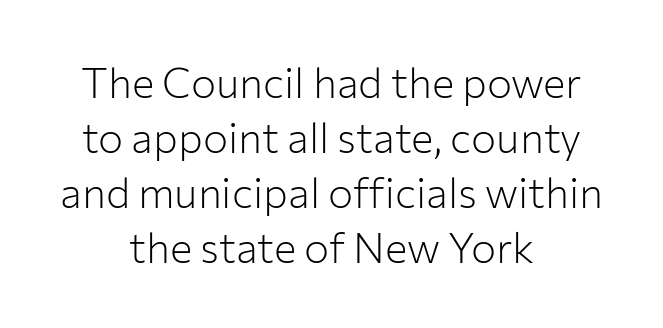
Q: Is the text bold? A: No.
Q: Is the text italic (slanted)? A: No, it is upright.
Q: Is the typeface a serif or a sans-serif typeface? A: Sans-serif.
Q: Is the text underlined? A: No.
Q: How is the paragraph aligned? A: Centered.
Q: Is the spacing between letters normal or unusually wide? A: Normal.
Q: Is the spacing between lines tight, normal or loose? A: Normal.
Q: Width (condensed, normal, or wide)? A: Normal.
Q: Stroke contrast? A: Low.
Q: x-height? A: Medium.
Q: Monospaced? A: No.
